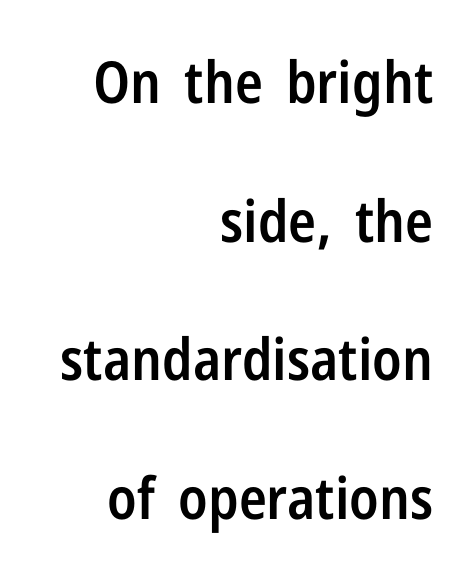
Q: Is the text bold? A: Semi-bold.
Q: Is the text italic (slanted)? A: No, it is upright.
Q: Is the typeface a serif or a sans-serif typeface? A: Sans-serif.
Q: Is the text underlined? A: No.
Q: How is the paragraph aligned? A: Right-aligned.
Q: Is the spacing between letters normal or unusually wide? A: Normal.
Q: Is the spacing between lines tight, normal or loose? A: Loose.
Q: Width (condensed, normal, or wide)? A: Condensed.
Q: Stroke contrast? A: Low.
Q: x-height? A: Medium.
Q: Monospaced? A: No.
